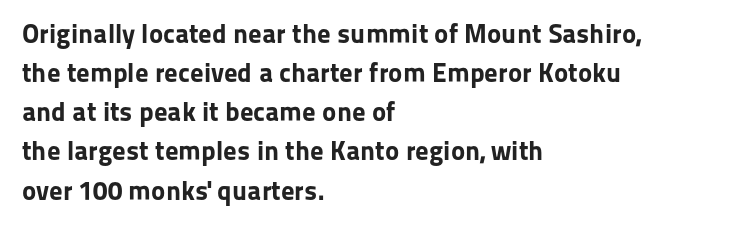
The image shows 27 px bold type, upright; set left-aligned, normal line spacing (1.45x), normal letter spacing, not underlined.
